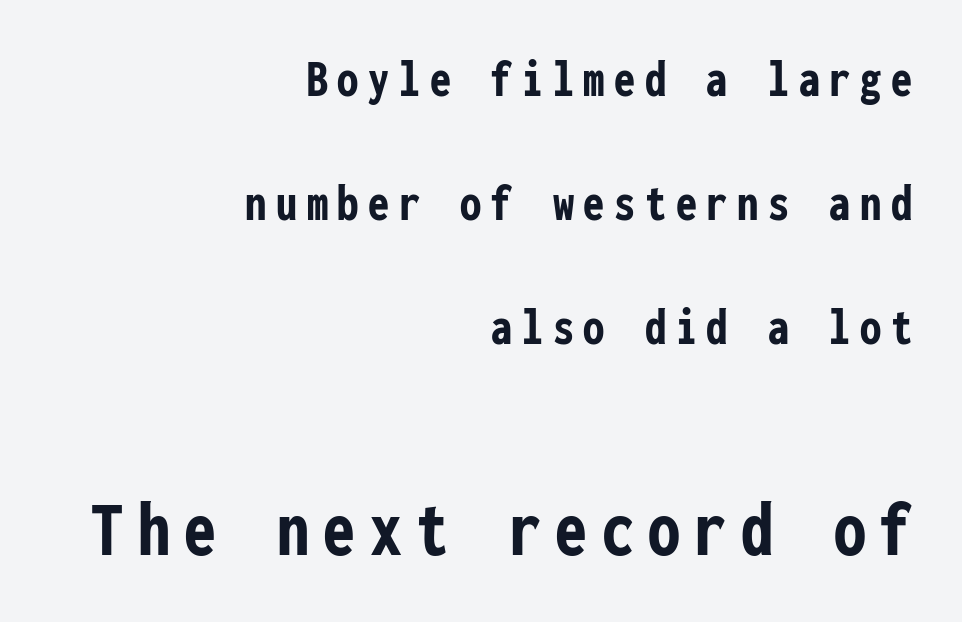
{"serif": "no", "italic": "no", "bold": "yes", "weight": "semibold", "width": "condensed", "stroke_contrast": "low", "x_height": "medium", "monospaced": "yes", "underline": "no", "align": "right", "line_spacing": "loose", "line_spacing_ratio": 2.34, "larger_block": "second", "size_ratio": 1.51, "glyph_px": 80}
